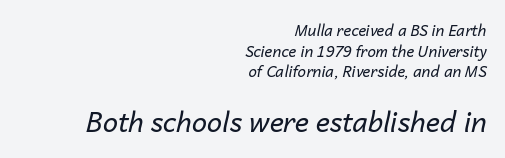
Q: Is the text bold? A: No.
Q: Is the text italic (slanted)? A: Yes, it leans right by about 14 degrees.
Q: Is the text underlined? A: No.
Q: How is the paragraph aligned? A: Right-aligned.
Q: Is the spacing between letters normal or unusually wide? A: Normal.
Q: Is the spacing between lines tight, normal or loose? A: Normal.
Q: Which block of text is set in a larger size, the first (top) or the second (bottom)? A: The second (bottom) one.
